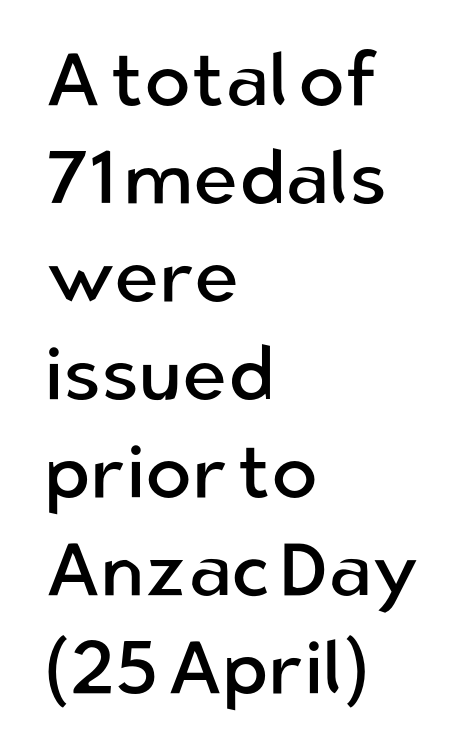
The image shows 76 px regular-weight sans-serif type, upright; set left-aligned, normal line spacing (1.29x), normal letter spacing, not underlined; low stroke contrast and a medium x-height.
